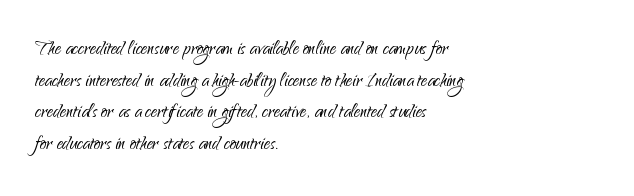
The image shows 24 px text type; set left-aligned, normal line spacing (1.32x), normal letter spacing, not underlined.
